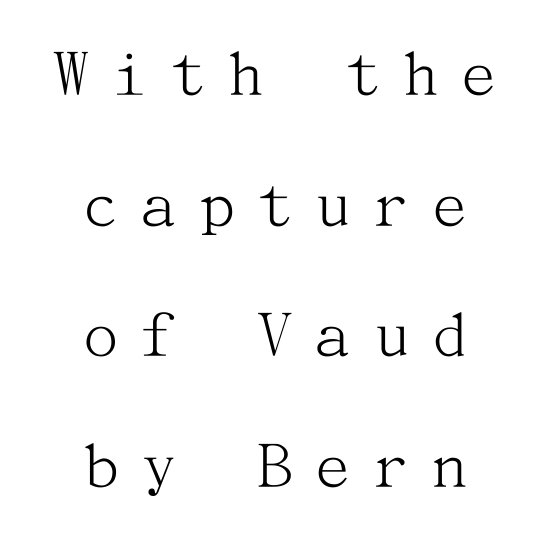
{"serif": "yes", "italic": "no", "bold": "no", "weight": "light", "width": "normal", "stroke_contrast": "medium", "x_height": "medium", "underline": "no", "align": "center", "line_spacing_ratio": 1.84, "letter_spacing": "wide", "letter_spacing_em": 0.32, "glyph_px": 71}
